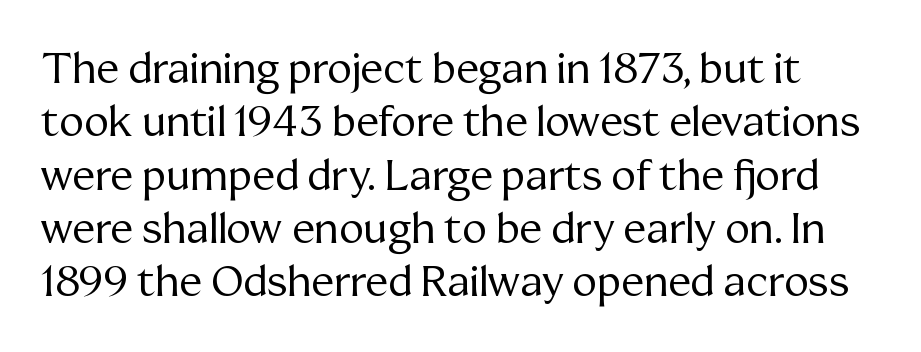
The image shows 42 px regular-weight serif type, upright; set normal line spacing (1.27x), normal letter spacing, not underlined; medium stroke contrast and a medium x-height.
